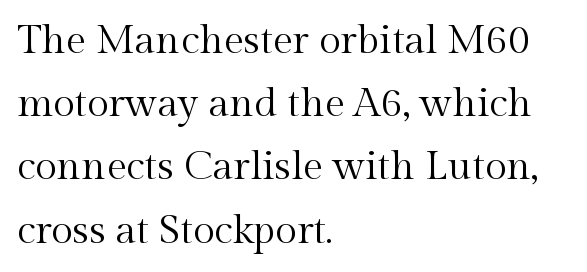
{"serif": "yes", "italic": "no", "bold": "no", "weight": "regular", "width": "normal", "x_height": "medium", "monospaced": "no", "underline": "no", "align": "left", "line_spacing": "normal", "line_spacing_ratio": 1.58, "letter_spacing": "normal", "letter_spacing_em": 0.0, "glyph_px": 40}
